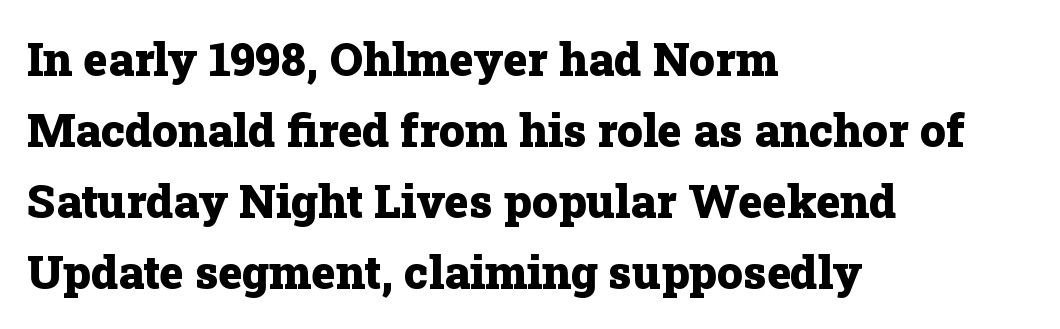
{"serif": "yes", "italic": "no", "bold": "yes", "weight": "heavy", "width": "normal", "stroke_contrast": "low", "x_height": "medium", "monospaced": "no", "underline": "no", "align": "left", "line_spacing": "normal", "line_spacing_ratio": 1.54, "letter_spacing": "normal", "letter_spacing_em": 0.0, "glyph_px": 46}
